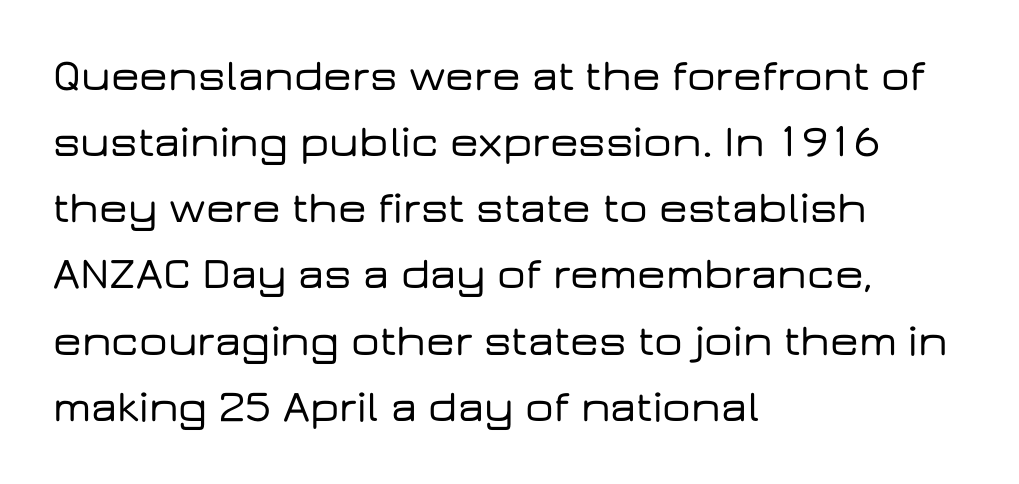
{"serif": "no", "italic": "no", "width": "wide", "stroke_contrast": "low", "x_height": "medium", "monospaced": "no", "underline": "no", "align": "left", "line_spacing": "normal", "line_spacing_ratio": 1.47, "letter_spacing": "normal", "letter_spacing_em": 0.0, "glyph_px": 45}
